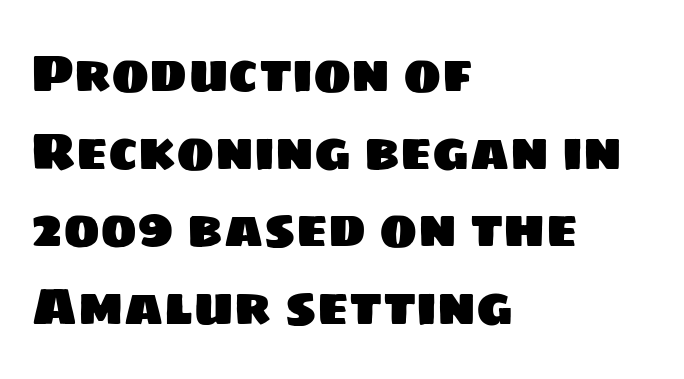
The image shows 51 px sans-serif type; set left-aligned, normal line spacing (1.52x), normal letter spacing, not underlined; low stroke contrast and a large x-height.
